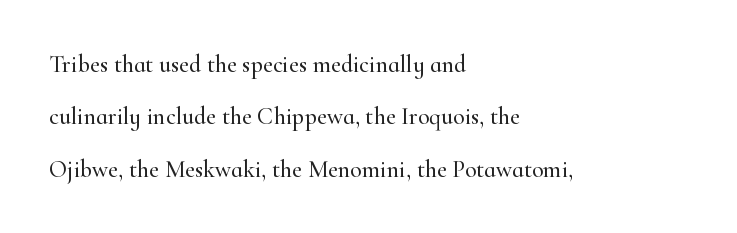
Q: Is the text italic (slanted)? A: No, it is upright.
Q: Is the text underlined? A: No.
Q: How is the paragraph aligned? A: Left-aligned.
Q: Is the spacing between letters normal or unusually wide? A: Normal.
Q: Is the spacing between lines tight, normal or loose? A: Loose.
